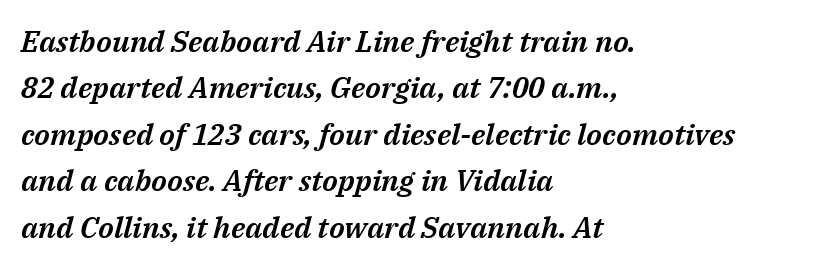
Q: Is the text italic (slanted)? A: Yes, it leans right by about 14 degrees.
Q: Is the text underlined? A: No.
Q: How is the paragraph aligned? A: Left-aligned.
Q: Is the spacing between letters normal or unusually wide? A: Normal.
Q: Is the spacing between lines tight, normal or loose? A: Normal.
Q: Width (condensed, normal, or wide)? A: Normal.
Q: Stroke contrast? A: Medium.
Q: x-height? A: Medium.
Q: Monospaced? A: No.
